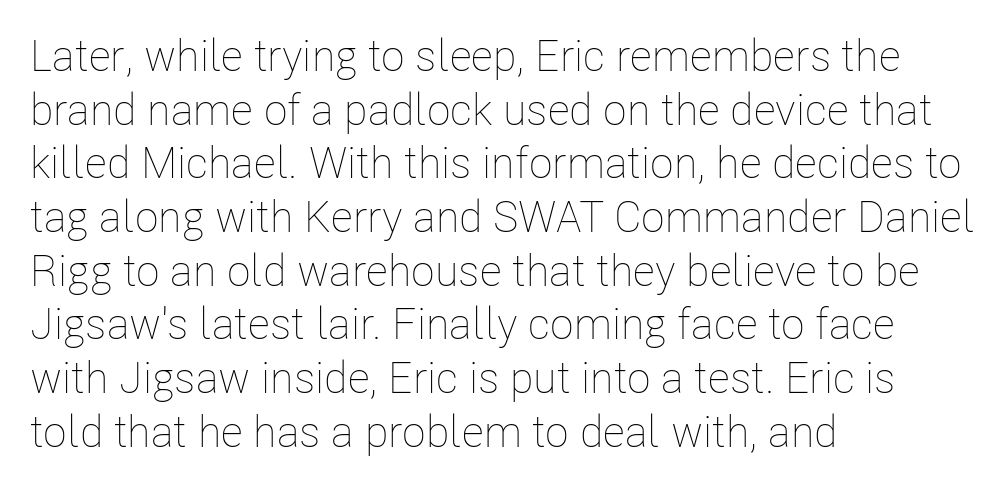
{"italic": "no", "bold": "no", "weight": "thin", "width": "condensed", "stroke_contrast": "low", "x_height": "medium", "monospaced": "no", "underline": "no", "align": "left", "line_spacing_ratio": 1.22, "letter_spacing": "normal", "letter_spacing_em": 0.0, "glyph_px": 44}
